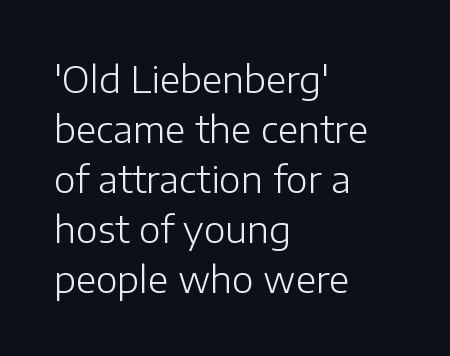
Tracking value appears to be zero — textbook default spacing. Layout note: lines flush left. Varying glyph widths throughout — classic text-font behaviour. No heavy texture on the line: the type isn't bold. Underlining? Definitely not there.
